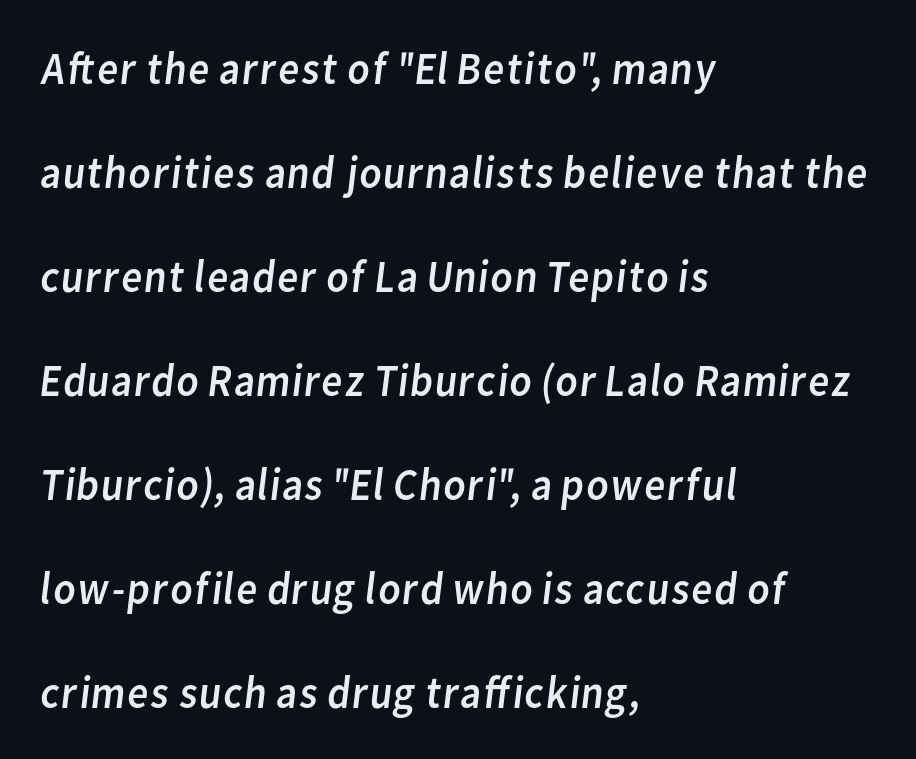
{"serif": "no", "bold": "no", "weight": "regular", "width": "normal", "stroke_contrast": "low", "x_height": "medium", "monospaced": "no", "underline": "no", "align": "left", "line_spacing": "loose", "line_spacing_ratio": 2.26, "letter_spacing": "normal", "letter_spacing_em": 0.0, "glyph_px": 46}
